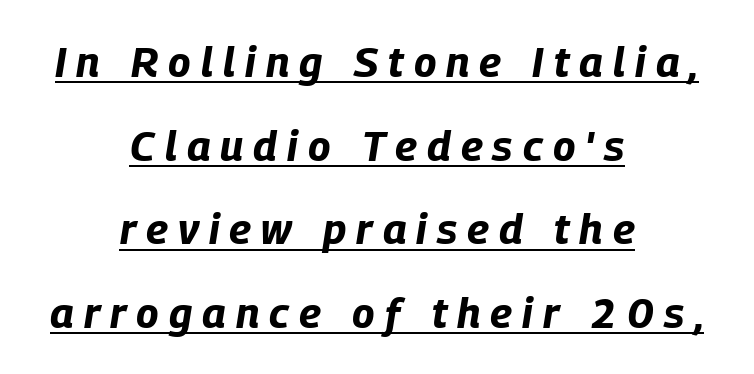
The paragraph has two soft edges and a firm central axis. Heft: maximum for text — a bold. You can tell it's italic because the verticals aren't actually vertical. Vertically, the passage feels expansive, rows floating well apart. Character widths vary here, with narrow letters taking less room than wide ones. This sample uses expanded letter spacing, leaving extra air between glyphs.
